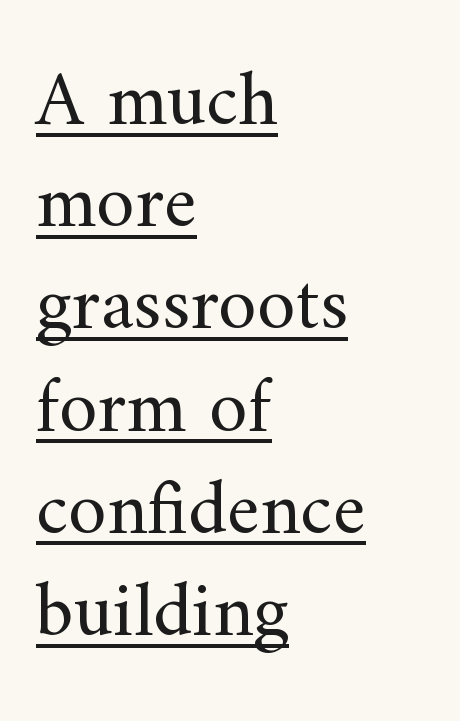
The image shows 78 px regular-weight serif type, upright; set left-aligned, normal line spacing (1.31x), normal letter spacing, underlined; medium stroke contrast and a small x-height.
